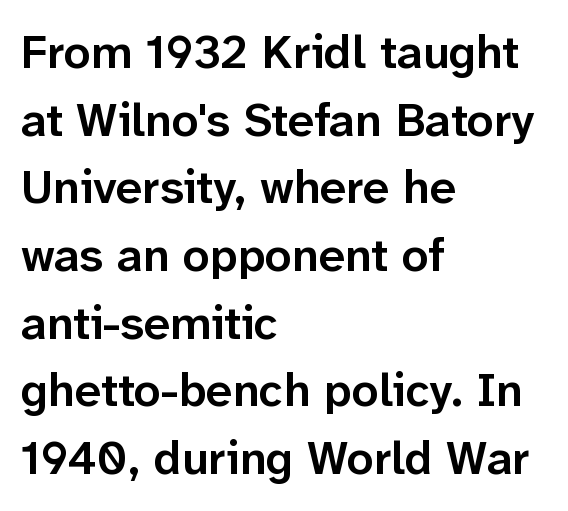
The image shows 47 px semibold sans-serif type, upright; set left-aligned, normal line spacing (1.44x), normal letter spacing, not underlined; low stroke contrast and a medium x-height.
